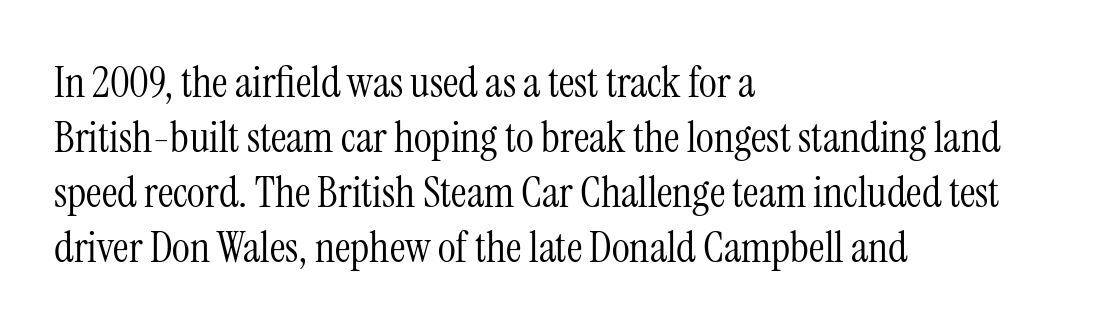
The image shows 43 px light, condensed serif type, upright; set left-aligned, normal line spacing (1.28x), normal letter spacing, not underlined; medium stroke contrast and a medium x-height.
